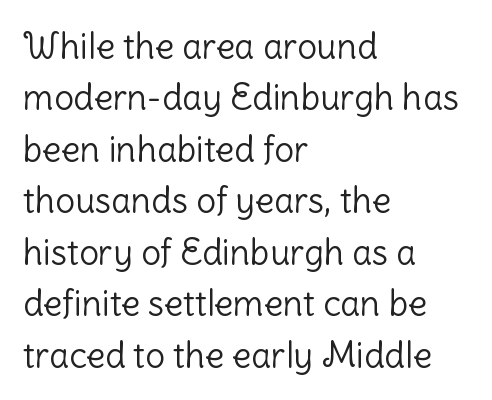
The letters advance in unequal steps, a hallmark of proportional type. These lines are set flush left with a ragged right edge. A typesetter would mark this as roman, not italic. What's the leading like? Ordinary, nothing unusual. Stems and bowls with no extra thickness — not bold.
